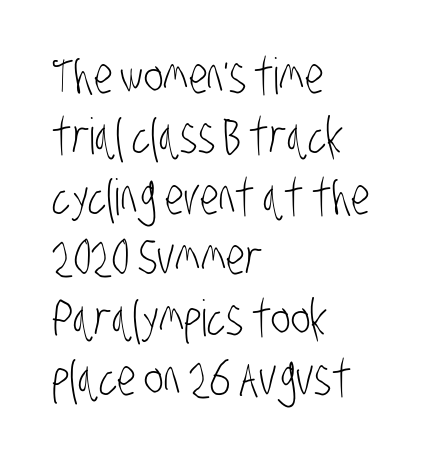
Looks like regular typesetting: each glyph gets only the width it needs. No extra ink here — the face is not bold. This sample is left-justified, so line endings fall wherever the words run out. This sample uses a sans-serif face. Inter-character spacing is left at the font's built-in metrics. Check under the words: just untouched page.
